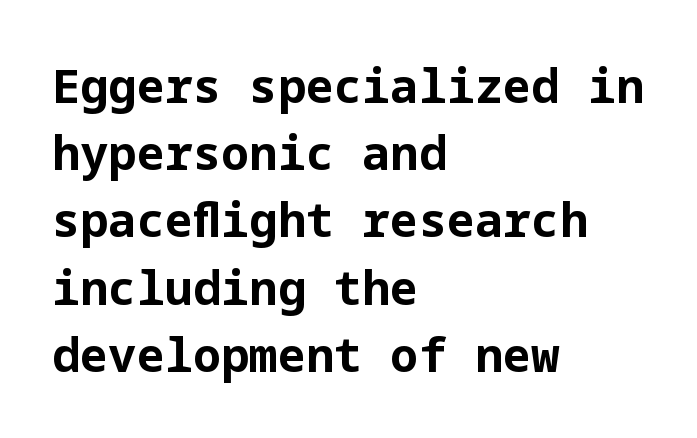
{"serif": "no", "italic": "no", "bold": "yes", "weight": "bold", "width": "normal", "stroke_contrast": "low", "x_height": "medium", "underline": "no", "align": "left", "line_spacing": "normal", "line_spacing_ratio": 1.43, "letter_spacing": "normal", "letter_spacing_em": 0.0, "glyph_px": 47}
